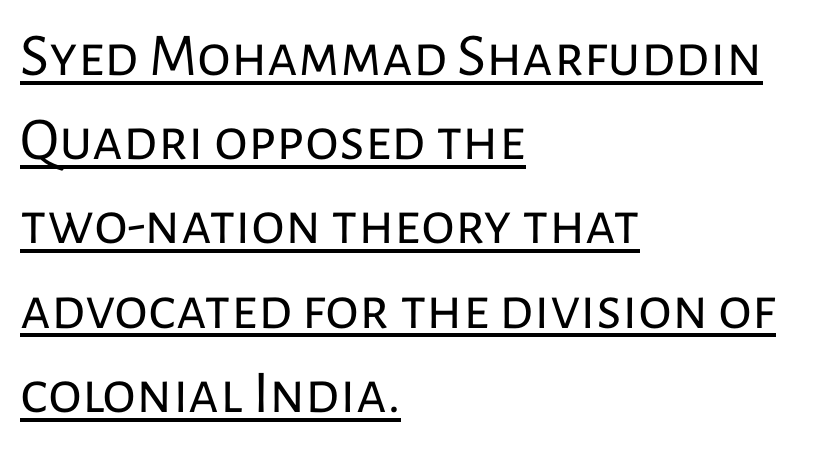
The image shows 61 px regular-weight sans-serif type, upright; set left-aligned, normal line spacing (1.38x), normal letter spacing, underlined; low stroke contrast and a medium x-height.
